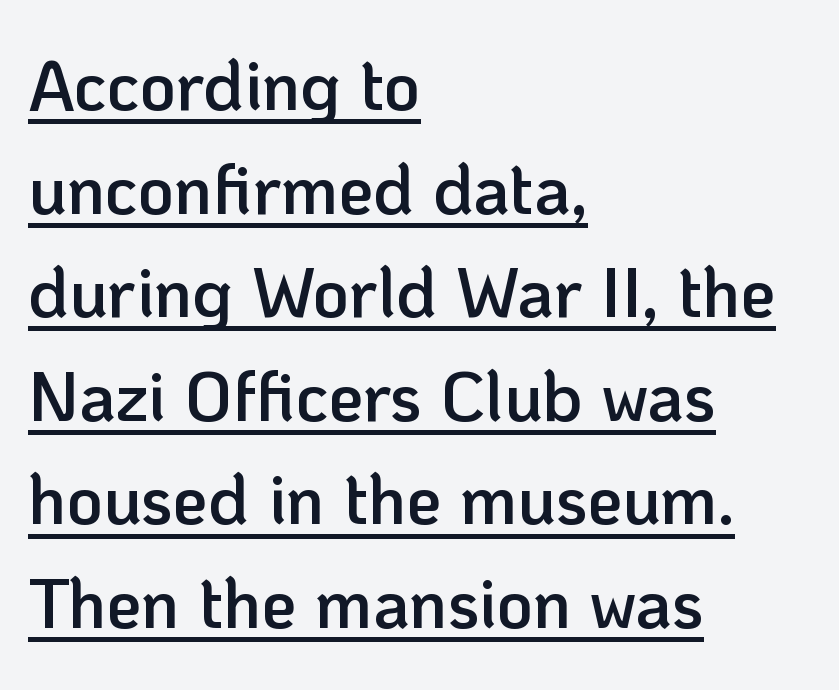
Q: Is the text bold? A: Semi-bold.
Q: Is the text italic (slanted)? A: No, it is upright.
Q: Is the typeface a serif or a sans-serif typeface? A: Sans-serif.
Q: Is the text underlined? A: Yes.
Q: How is the paragraph aligned? A: Left-aligned.
Q: Is the spacing between letters normal or unusually wide? A: Normal.
Q: Is the spacing between lines tight, normal or loose? A: Normal.
Q: Width (condensed, normal, or wide)? A: Normal.
Q: Stroke contrast? A: Low.
Q: x-height? A: Medium.
Q: Monospaced? A: No.
